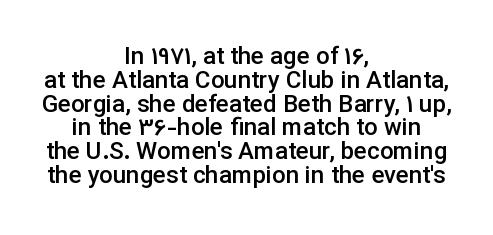
{"italic": "no", "bold": "semi", "underline": "no", "align": "center", "line_spacing": "tight", "line_spacing_ratio": 0.99, "letter_spacing": "normal", "letter_spacing_em": 0.0, "glyph_px": 24}
